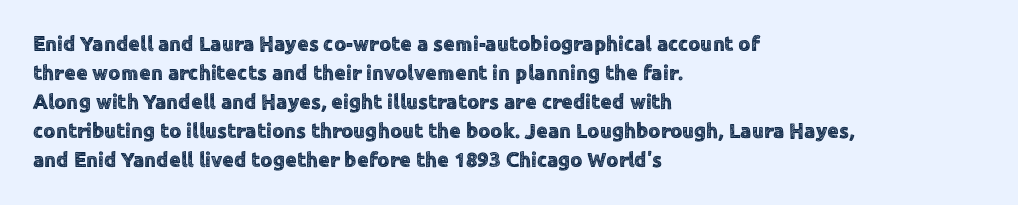
{"italic": "no", "underline": "no", "align": "left", "line_spacing": "normal", "line_spacing_ratio": 1.38, "letter_spacing": "normal", "letter_spacing_em": 0.0, "glyph_px": 21}
